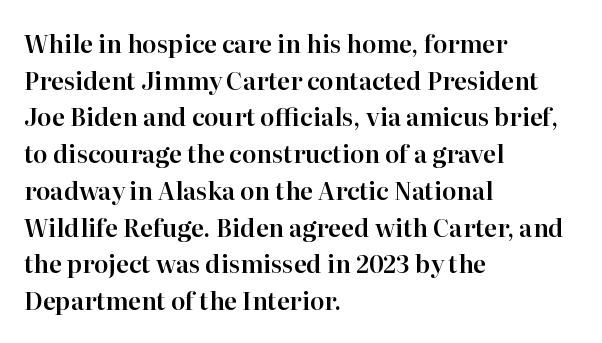
Q: Is the text italic (slanted)? A: No, it is upright.
Q: Is the text underlined? A: No.
Q: How is the paragraph aligned? A: Left-aligned.
Q: Is the spacing between letters normal or unusually wide? A: Normal.
Q: Is the spacing between lines tight, normal or loose? A: Normal.
